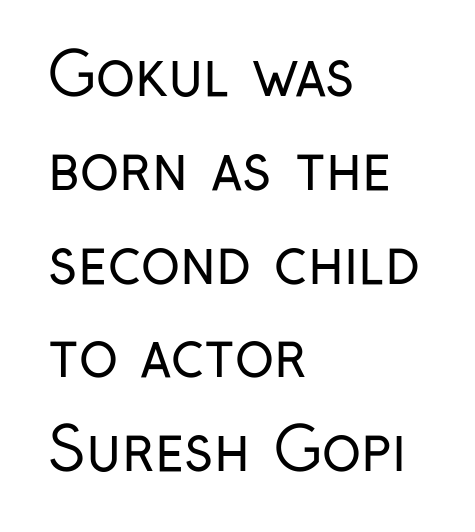
Does the leading feel generous? No, just average. The lettering holds an erect, upright posture throughout. Tracking value appears to be zero — textbook default spacing. The face used here is proportionally spaced, like ordinary book or web type. Observe the absence of serifs on each vertical stroke in this sample. One-word summary of the alignment: left.
